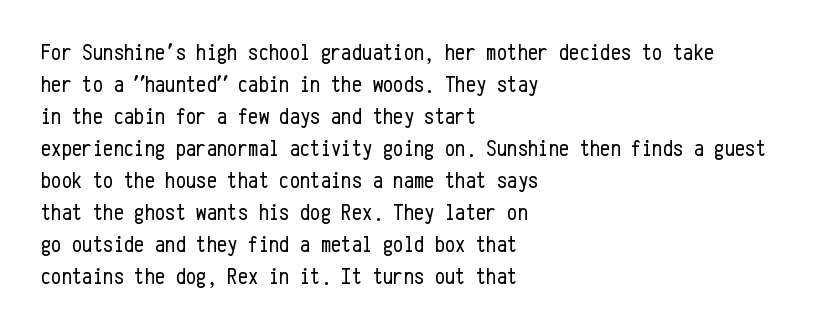
{"italic": "no", "bold": "no", "underline": "no", "align": "left", "line_spacing": "normal", "line_spacing_ratio": 1.39, "letter_spacing": "normal", "letter_spacing_em": 0.0, "glyph_px": 23}
